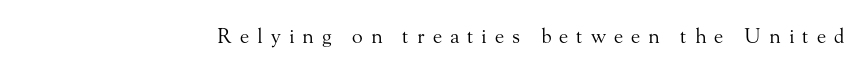
The image shows 20 px text type, upright; set unusually wide letter spacing (+0.4 em), not underlined.
